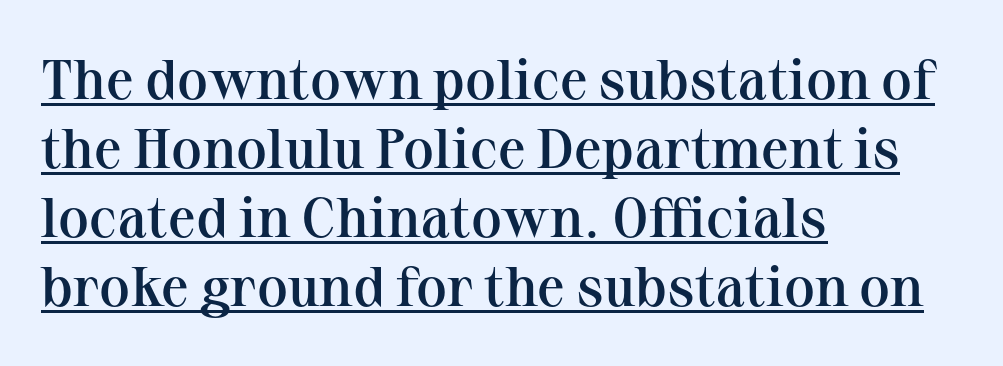
This sample has the flowing, uneven cadence of proportional lettering. A baseline rule has been typeset under these characters. When letters stand straight like this, we call the style roman or upright. How are the letters spaced? Ordinarily, with no added tracking. A student would call this left alignment; a typographer would say flush left, rag right.
